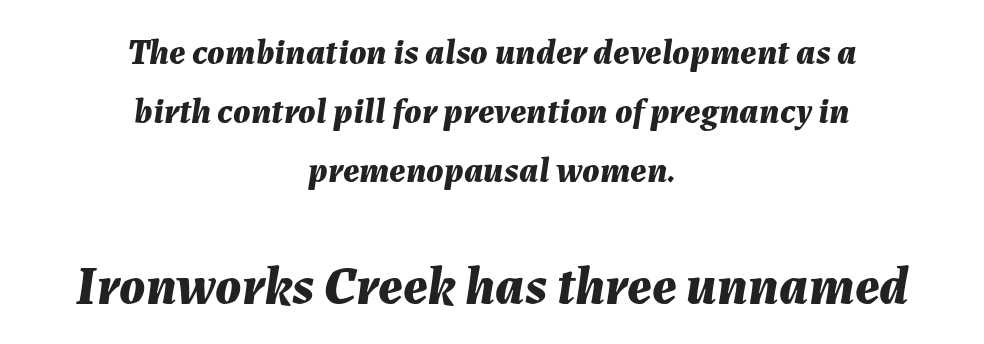
In terms of leading, this rendering sits right in the middle. Italic: yes, the glyphs are oblique. The letters advance in unequal steps, a hallmark of proportional type. Stroke thickness is high; the sample reads as a true bold. The tracking reads as untouched default to a designer's eye.
